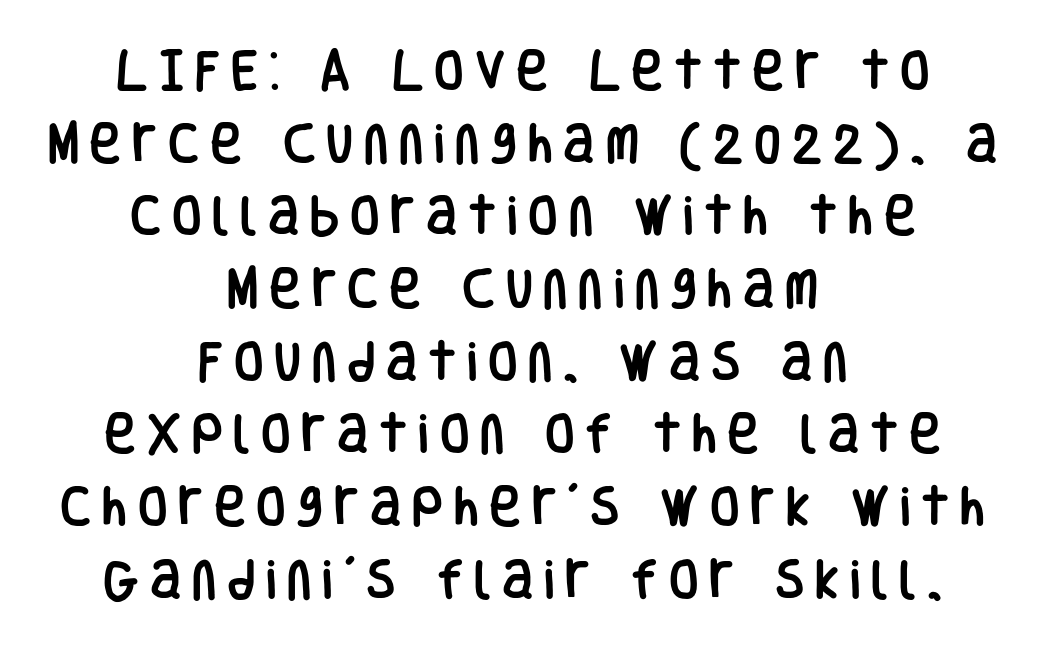
{"serif": "no", "italic": "no", "width": "condensed", "stroke_contrast": "low", "x_height": "large", "monospaced": "no", "underline": "no", "align": "center", "line_spacing": "normal", "line_spacing_ratio": 1.69, "letter_spacing": "wide", "letter_spacing_em": 0.25, "glyph_px": 43}
